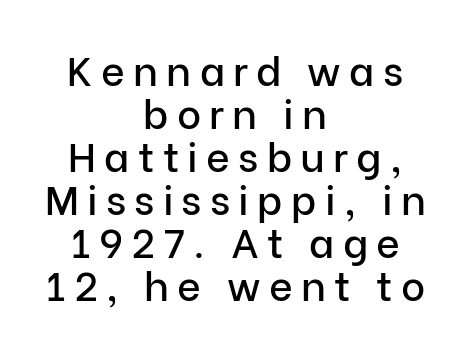
Looks like regular typesetting: each glyph gets only the width it needs. Type without underlining. The lines are packed closely together with very little leading. These lines stack symmetrically, like a column narrowing and widening about its center.
